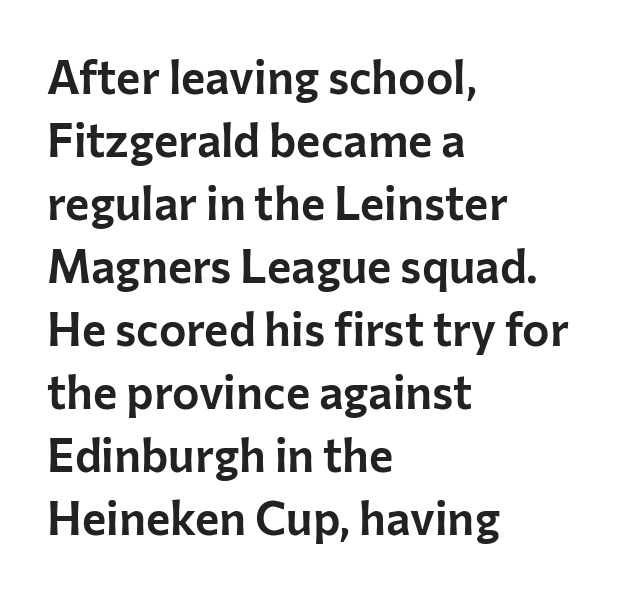
{"serif": "no", "italic": "no", "width": "normal", "stroke_contrast": "low", "x_height": "medium", "monospaced": "no", "underline": "no", "align": "left", "line_spacing": "normal", "line_spacing_ratio": 1.37, "letter_spacing": "normal", "letter_spacing_em": 0.0, "glyph_px": 46}
